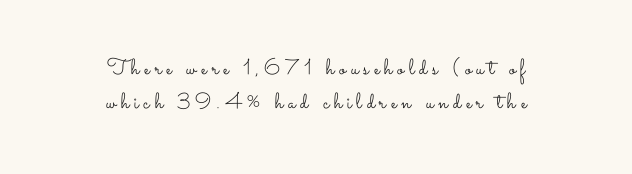
Q: Is the text bold? A: No.
Q: Is the text italic (slanted)? A: Yes.
Q: Is the text underlined? A: No.
Q: How is the paragraph aligned? A: Centered.
Q: Is the spacing between letters normal or unusually wide? A: Unusually wide.
Q: Is the spacing between lines tight, normal or loose? A: Normal.
